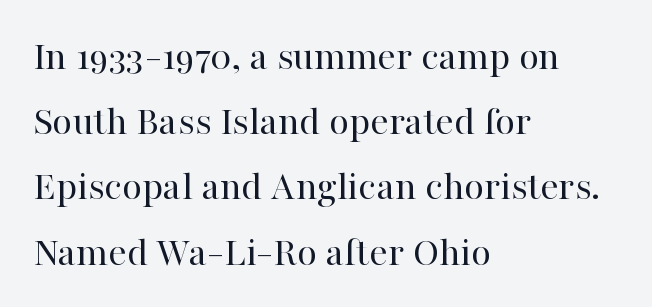
Q: Is the text bold? A: No.
Q: Is the text italic (slanted)? A: No, it is upright.
Q: Is the typeface a serif or a sans-serif typeface? A: Serif.
Q: Is the text underlined? A: No.
Q: How is the paragraph aligned? A: Left-aligned.
Q: Is the spacing between letters normal or unusually wide? A: Normal.
Q: Is the spacing between lines tight, normal or loose? A: Normal.
Q: Width (condensed, normal, or wide)? A: Normal.
Q: Stroke contrast? A: High.
Q: x-height? A: Medium.
Q: Monospaced? A: No.
